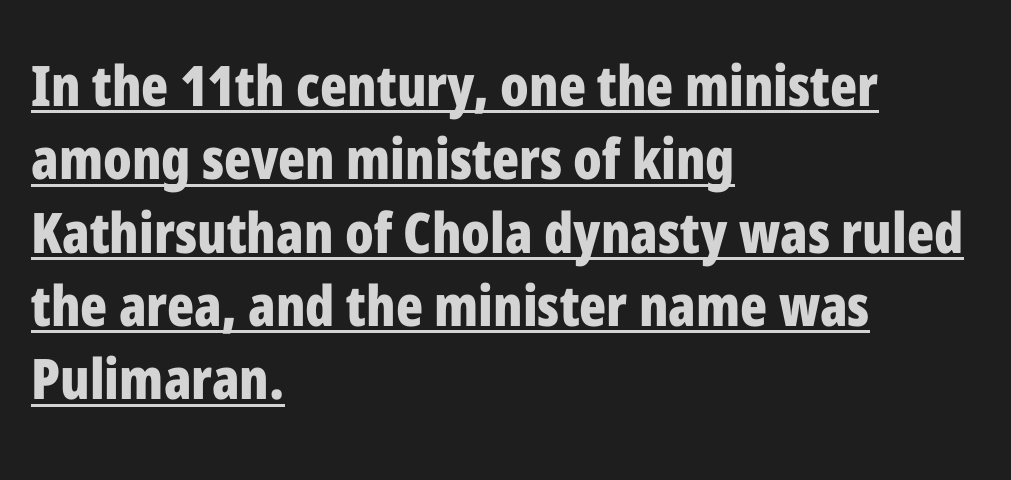
This block has exactly the height ordinary leading produces. Somebody hit Ctrl+U on this one — the words are underlined. The face used here is a sans, in the tradition of grotesques and geometrics. On the weight axis this lands at bold, roughly 700.
